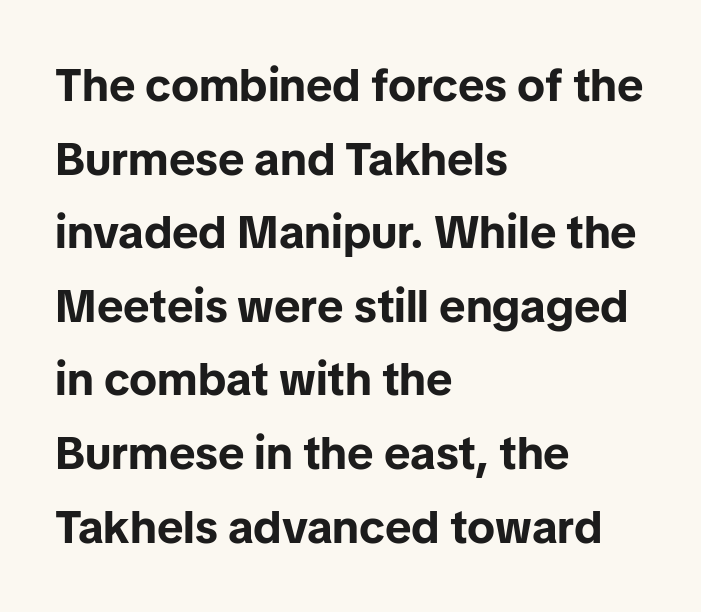
Q: Is the text bold? A: Yes.
Q: Is the text italic (slanted)? A: No, it is upright.
Q: Is the typeface a serif or a sans-serif typeface? A: Sans-serif.
Q: Is the text underlined? A: No.
Q: How is the paragraph aligned? A: Left-aligned.
Q: Is the spacing between letters normal or unusually wide? A: Normal.
Q: Is the spacing between lines tight, normal or loose? A: Normal.
Q: Width (condensed, normal, or wide)? A: Normal.
Q: Stroke contrast? A: Low.
Q: x-height? A: Medium.
Q: Monospaced? A: No.
